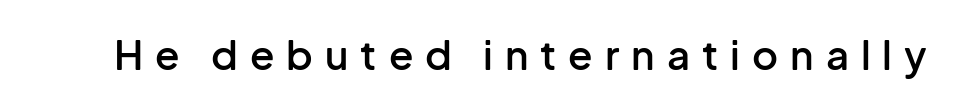
{"serif": "no", "italic": "no", "bold": "semi", "weight": "semibold", "width": "normal", "stroke_contrast": "low", "x_height": "medium", "monospaced": "no", "underline": "no", "letter_spacing": "wide", "letter_spacing_em": 0.3, "glyph_px": 40}
